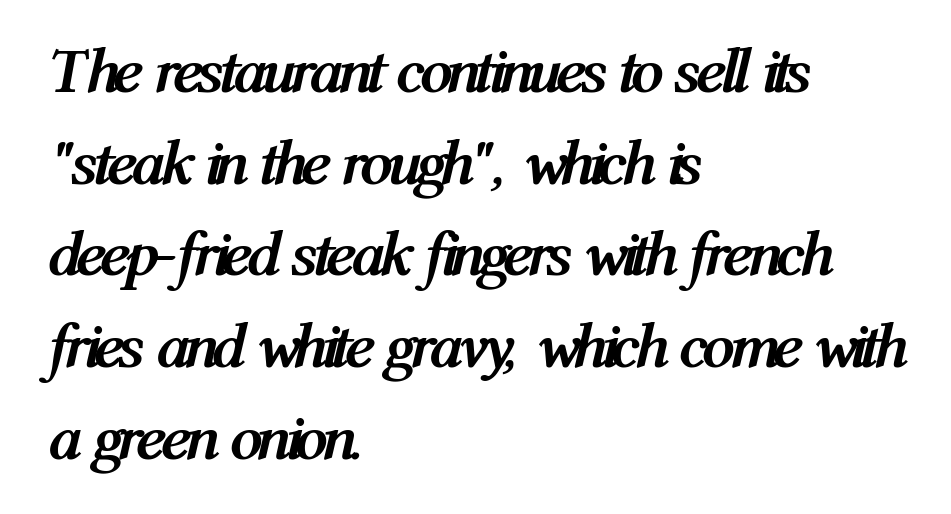
Q: Is the text bold? A: Yes.
Q: Is the text italic (slanted)? A: Yes, it leans right by about 12 degrees.
Q: Is the text underlined? A: No.
Q: How is the paragraph aligned? A: Left-aligned.
Q: Is the spacing between letters normal or unusually wide? A: Normal.
Q: Is the spacing between lines tight, normal or loose? A: Normal.
Q: Width (condensed, normal, or wide)? A: Condensed.
Q: Stroke contrast? A: Medium.
Q: x-height? A: Medium.
Q: Monospaced? A: No.
